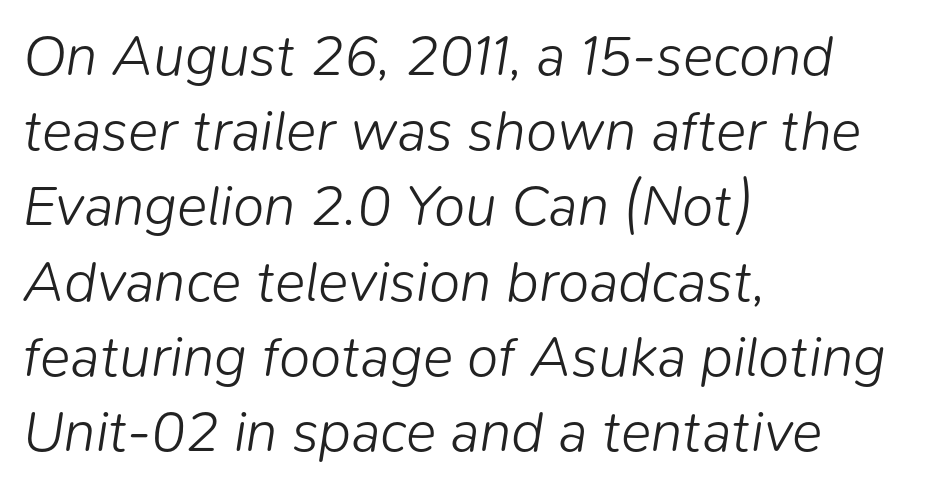
Q: Is the text bold? A: No.
Q: Is the text italic (slanted)? A: Yes, it leans right by about 9 degrees.
Q: Is the text underlined? A: No.
Q: How is the paragraph aligned? A: Left-aligned.
Q: Is the spacing between letters normal or unusually wide? A: Normal.
Q: Is the spacing between lines tight, normal or loose? A: Normal.
Q: Width (condensed, normal, or wide)? A: Normal.
Q: Stroke contrast? A: Low.
Q: x-height? A: Medium.
Q: Monospaced? A: No.
